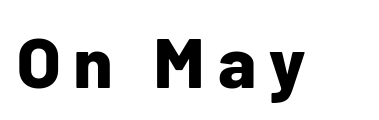
The image shows 71 px bold sans-serif type, upright; set not underlined; low stroke contrast and a medium x-height.
